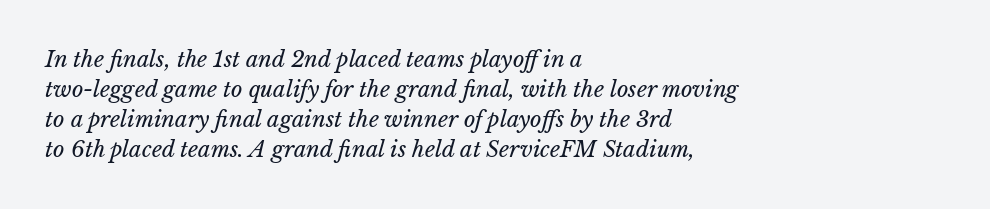
Descenders are the only things crossing below the line. The line texture is even and compact thanks to regular tracking. Notice how descenders clear the ascenders below comfortably — that's standard leading. Characters are canted at an angle relative to the baseline's perpendicular.
